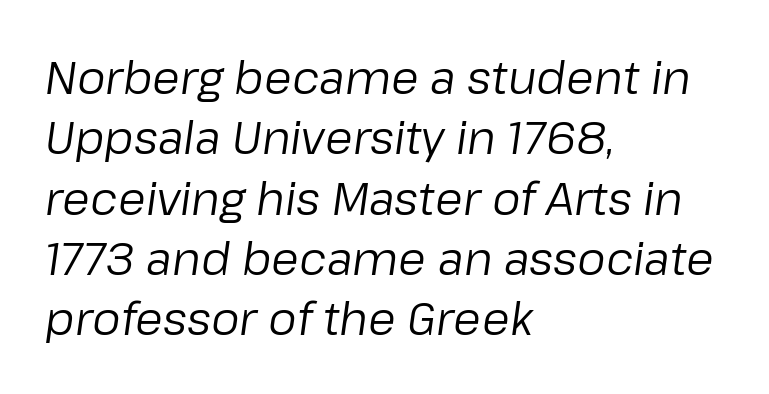
{"italic": "yes", "lean": "right", "slant_degrees": 8, "bold": "no", "weight": "regular", "width": "normal", "stroke_contrast": "low", "x_height": "medium", "monospaced": "no", "underline": "no", "align": "left", "line_spacing": "normal", "line_spacing_ratio": 1.34, "letter_spacing": "normal", "letter_spacing_em": 0.0, "glyph_px": 45}
